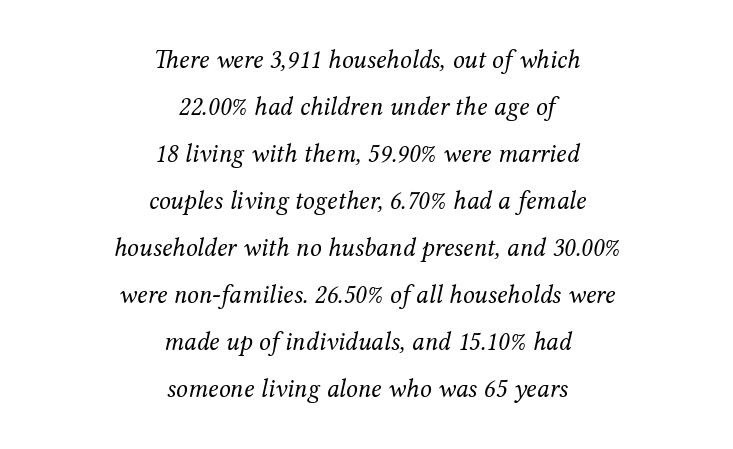
The image shows 26 px text type, italic (leaning right); set centered, line spacing 1.81x, normal letter spacing, not underlined.
